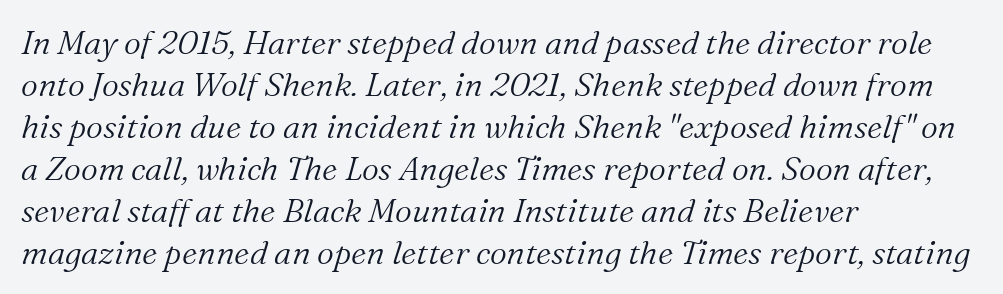
{"serif": "yes", "italic": "yes", "lean": "right", "slant_degrees": 16, "bold": "no", "weight": "light", "width": "normal", "stroke_contrast": "medium", "x_height": "medium", "monospaced": "no", "underline": "no", "align": "left", "line_spacing": "normal", "line_spacing_ratio": 1.27, "letter_spacing": "normal", "letter_spacing_em": 0.0, "glyph_px": 33}
